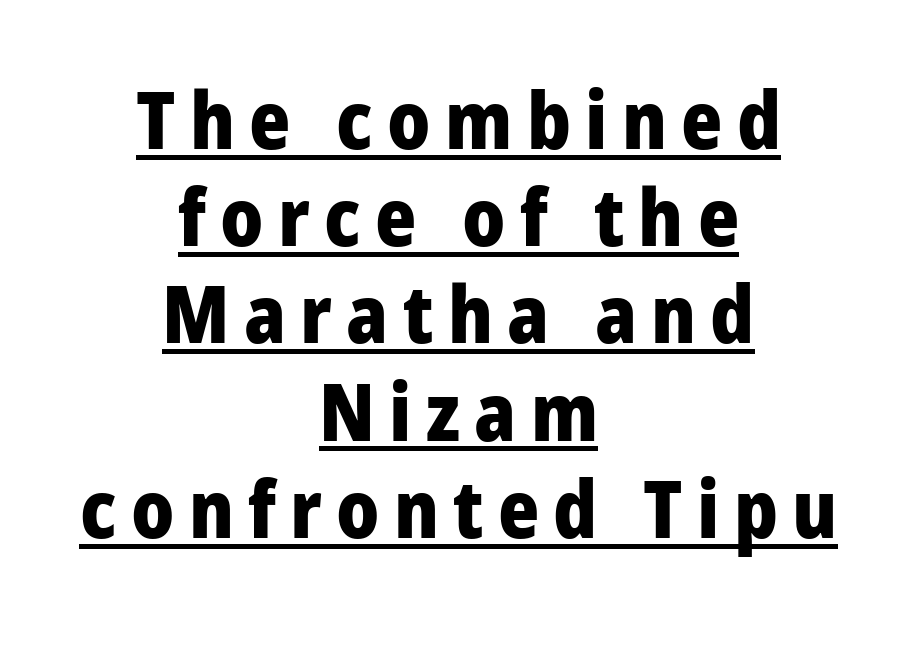
Are there feet on the stems? There aren't — it's a sans. These lines were composed using upright roman letters. The passage is arranged like a title page — every line centered. Typographic density is high because the face is bold.
